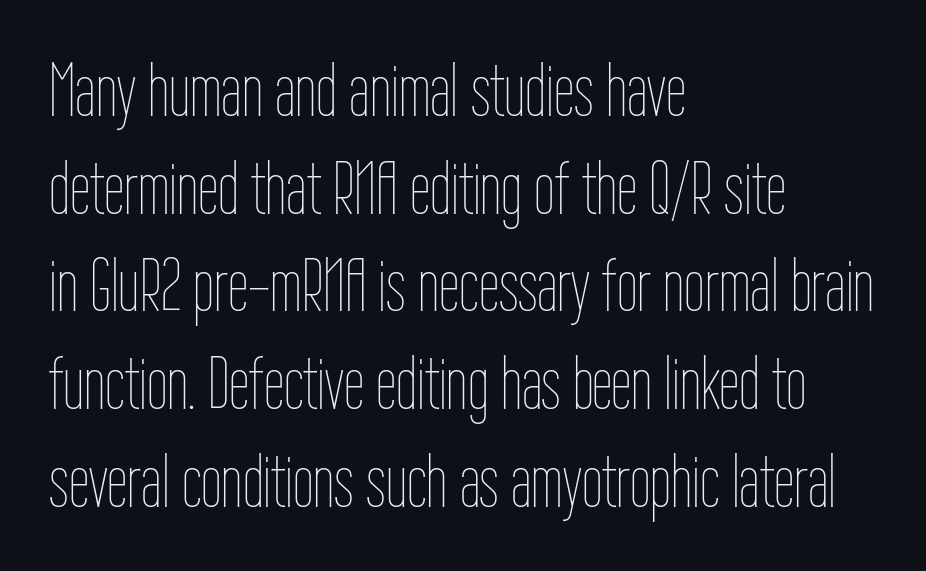
Q: Is the text bold? A: No.
Q: Is the text italic (slanted)? A: No, it is upright.
Q: Is the text underlined? A: No.
Q: How is the paragraph aligned? A: Left-aligned.
Q: Is the spacing between letters normal or unusually wide? A: Normal.
Q: Is the spacing between lines tight, normal or loose? A: Normal.
Q: Width (condensed, normal, or wide)? A: Condensed.
Q: Stroke contrast? A: Low.
Q: x-height? A: Medium.
Q: Monospaced? A: No.
